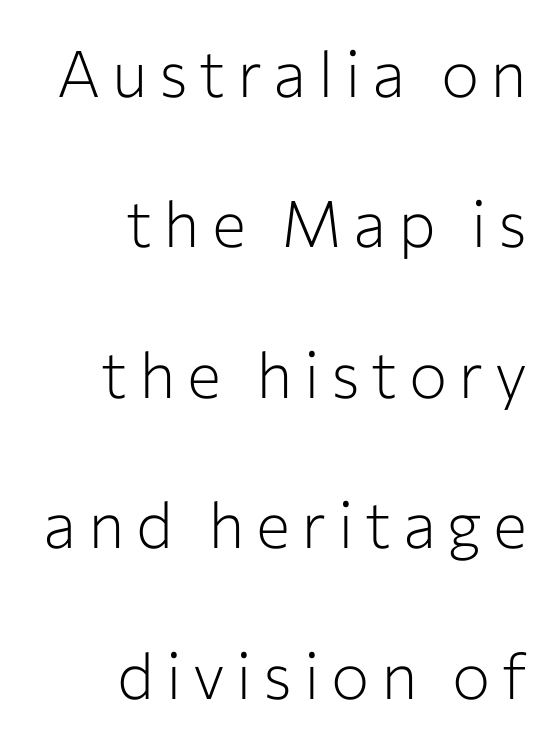
Q: Is the text bold? A: No.
Q: Is the text italic (slanted)? A: No, it is upright.
Q: Is the typeface a serif or a sans-serif typeface? A: Sans-serif.
Q: Is the text underlined? A: No.
Q: How is the paragraph aligned? A: Right-aligned.
Q: Is the spacing between lines tight, normal or loose? A: Loose.
Q: Width (condensed, normal, or wide)? A: Normal.
Q: Stroke contrast? A: Low.
Q: x-height? A: Medium.
Q: Monospaced? A: No.
